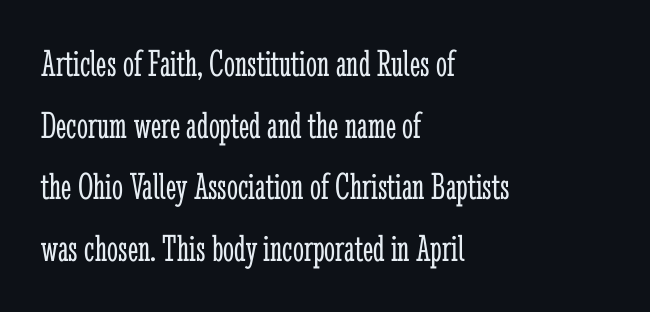
{"serif": "yes", "italic": "no", "bold": "no", "weight": "light", "width": "condensed", "stroke_contrast": "low", "x_height": "medium", "monospaced": "no", "underline": "no", "align": "left", "line_spacing": "normal", "line_spacing_ratio": 1.58, "letter_spacing": "normal", "letter_spacing_em": 0.0, "glyph_px": 39}
